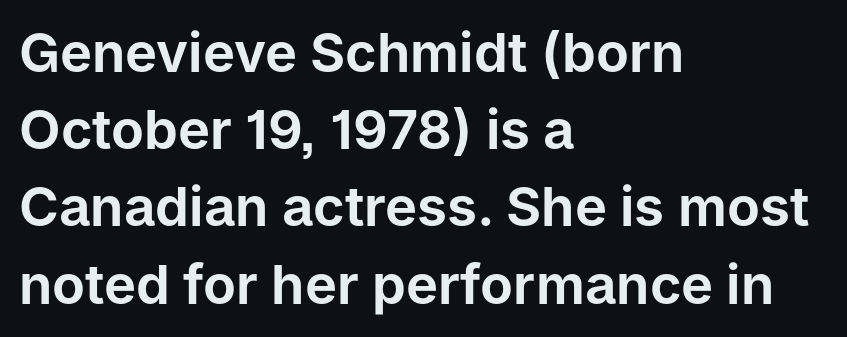
Q: Is the text italic (slanted)? A: No, it is upright.
Q: Is the typeface a serif or a sans-serif typeface? A: Sans-serif.
Q: Is the text underlined? A: No.
Q: How is the paragraph aligned? A: Left-aligned.
Q: Is the spacing between letters normal or unusually wide? A: Normal.
Q: Is the spacing between lines tight, normal or loose? A: Normal.
Q: Width (condensed, normal, or wide)? A: Normal.
Q: Stroke contrast? A: Low.
Q: x-height? A: Medium.
Q: Monospaced? A: No.
